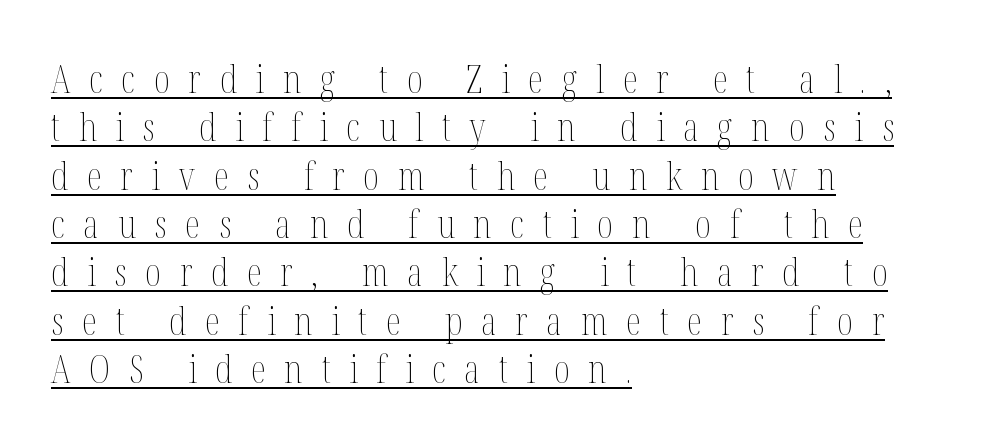
{"italic": "no", "bold": "no", "weight": "thin", "width": "condensed", "stroke_contrast": "medium", "x_height": "medium", "monospaced": "no", "underline": "yes", "align": "left", "line_spacing_ratio": 1.24, "letter_spacing": "wide", "letter_spacing_em": 0.48, "glyph_px": 39}
